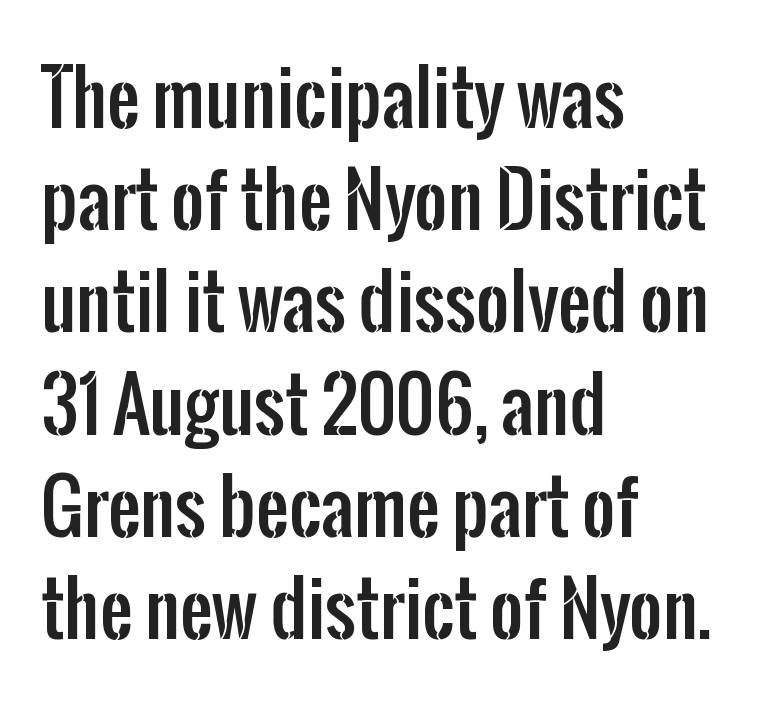
The image shows 73 px condensed sans-serif type, upright; set left-aligned, normal line spacing (1.4x), normal letter spacing, not underlined; low stroke contrast and a medium x-height.
